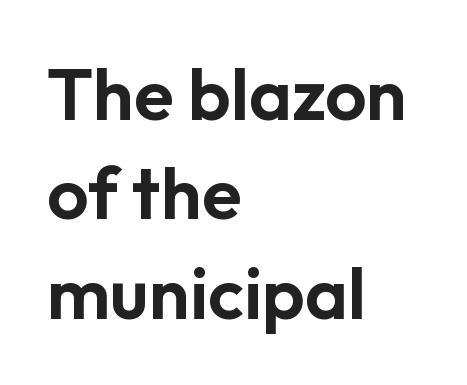
{"serif": "no", "italic": "no", "width": "normal", "stroke_contrast": "low", "x_height": "medium", "monospaced": "no", "underline": "no", "align": "left", "line_spacing": "normal", "line_spacing_ratio": 1.36, "letter_spacing": "normal", "letter_spacing_em": 0.0, "glyph_px": 73}
